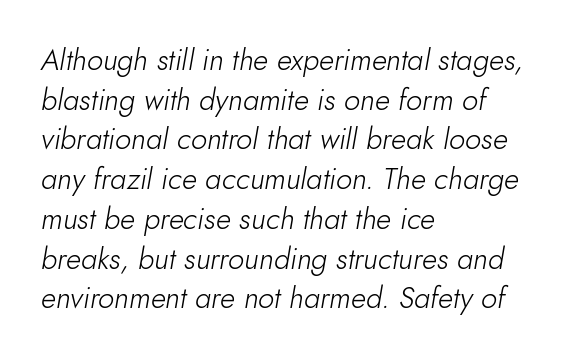
The image shows 29 px light type, italic (leaning right); set left-aligned, normal line spacing (1.37x), normal letter spacing, not underlined; low stroke contrast and a small x-height.
